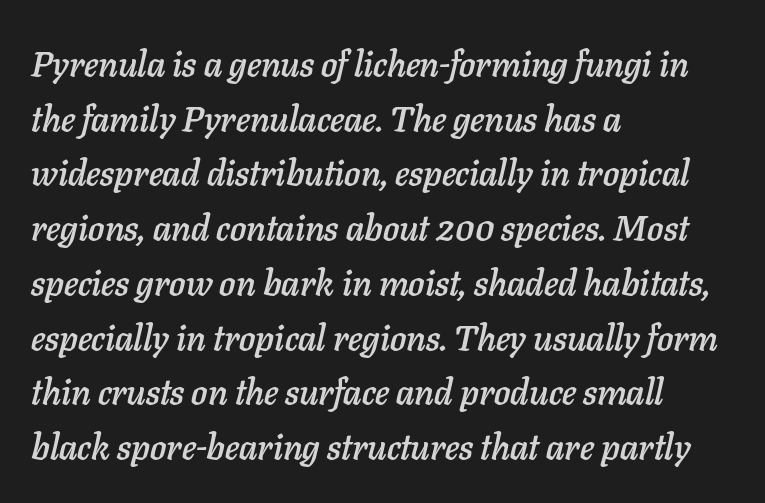
Only glyphs here, with clear space below each row. What stands out about the letter spacing? Nothing — it is the standard amount. Do the characters align in a grid? No, the font is proportional. Italic: yes, the glyphs are oblique. The lines sit at an ordinary, default distance from one another. Notice how the passage keeps a crisp vertical edge on the left only.
